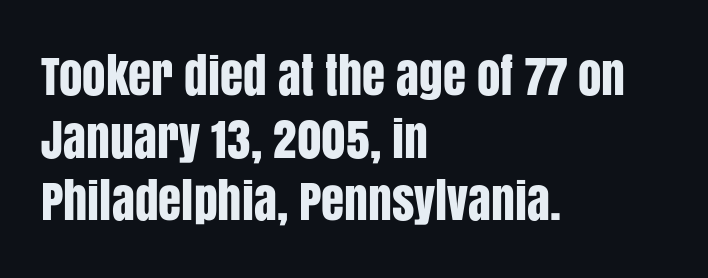
Q: Is the text italic (slanted)? A: No, it is upright.
Q: Is the typeface a serif or a sans-serif typeface? A: Sans-serif.
Q: Is the text underlined? A: No.
Q: How is the paragraph aligned? A: Left-aligned.
Q: Is the spacing between letters normal or unusually wide? A: Normal.
Q: Is the spacing between lines tight, normal or loose? A: Normal.
Q: Width (condensed, normal, or wide)? A: Condensed.
Q: Stroke contrast? A: Low.
Q: x-height? A: Large.
Q: Monospaced? A: No.
